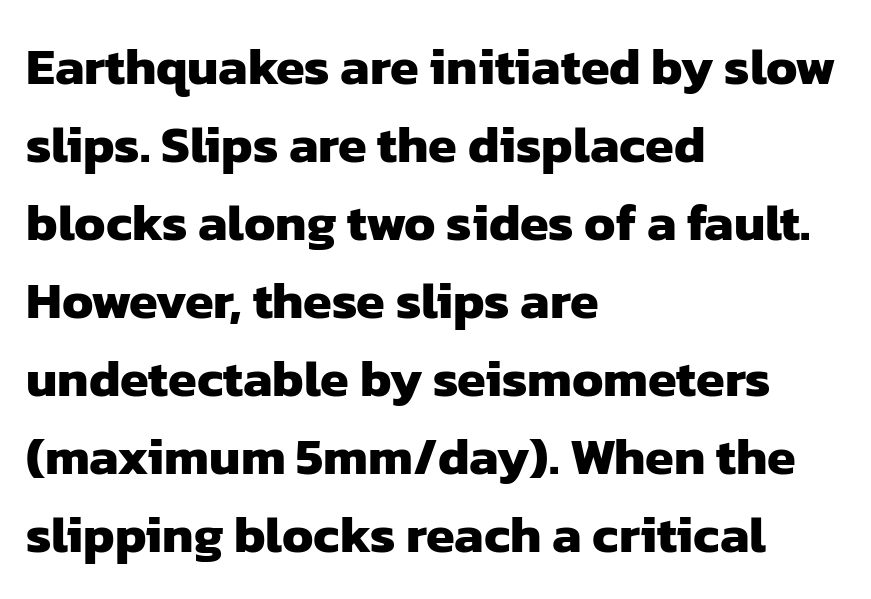
The image shows 52 px heavy sans-serif type; set left-aligned, normal line spacing (1.5x), normal letter spacing, not underlined; low stroke contrast and a medium x-height.
